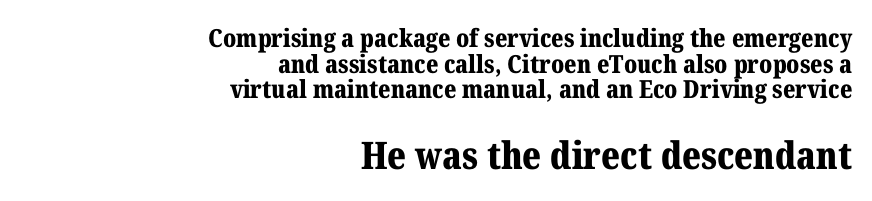
The image shows 38 px bold serif type, upright; set right-aligned, tight line spacing (1.03x), normal letter spacing, not underlined; the second (bottom) block is 1.52x larger; medium stroke contrast and a medium x-height.
